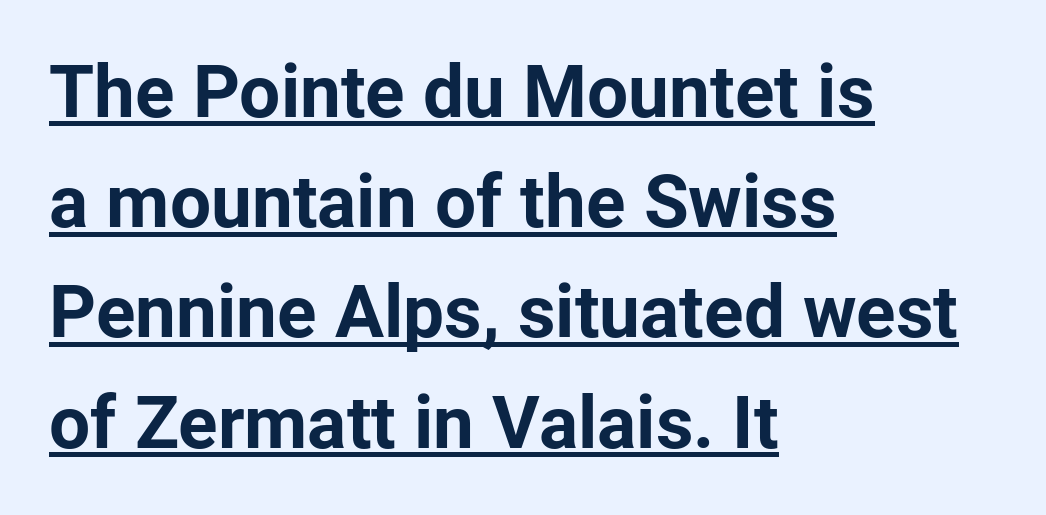
The image shows 73 px bold sans-serif type, upright; set left-aligned, normal line spacing (1.51x), normal letter spacing, underlined; low stroke contrast and a medium x-height.
